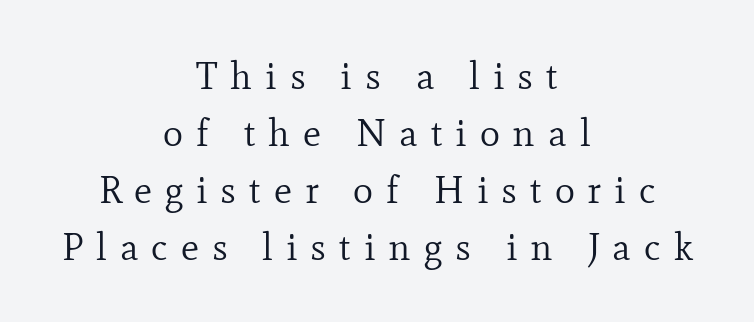
The image shows 38 px regular-weight serif type, upright; set centered, normal line spacing (1.5x), unusually wide letter spacing (+0.34 em), not underlined; low stroke contrast and a small x-height.
